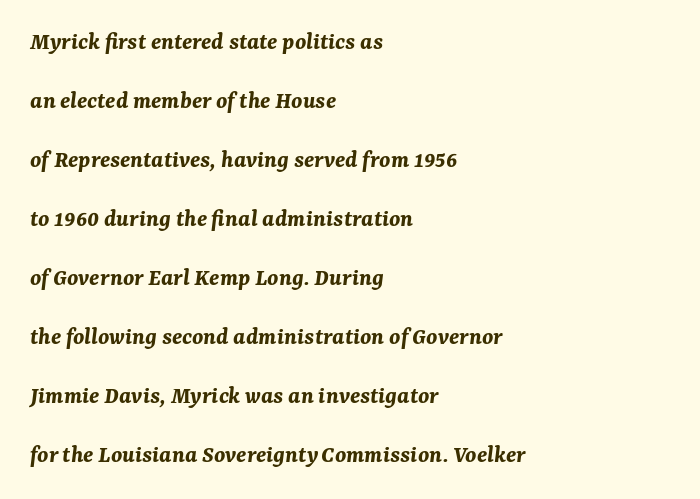
The image shows 25 px bold type, italic (leaning right); set left-aligned, loose line spacing (2.36x), normal letter spacing, not underlined.
